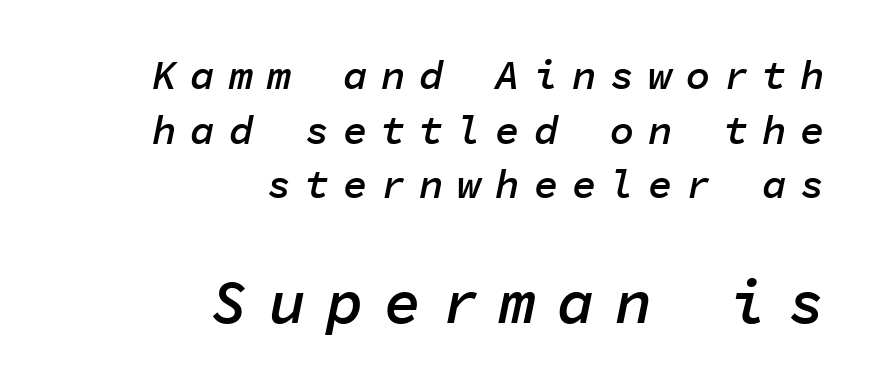
Is the letter spacing exaggerated? Yes — the characters are pushed far apart. Spacing verdict: monospaced, one width for all characters. The second block has been scaled up relative to the first. Just letters on the line, the space beneath them empty. Does the lettering tilt? It does — this is italic. Line endings align vertically; line beginnings do not.
